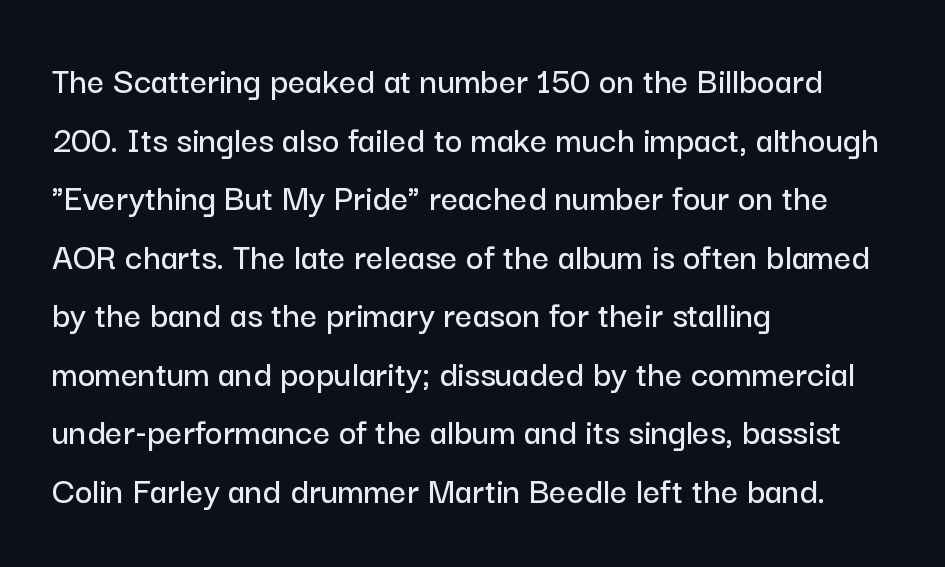
Where is the straight margin? On the left. One glance says typical: line gaps are just what's usual. Is this a fixed-width face? No — the glyphs have proportional, varying widths. A sans-serif font was chosen for this passage. Decoration check: the copy has no underline. No italicization has been applied; the sample stays upright.
